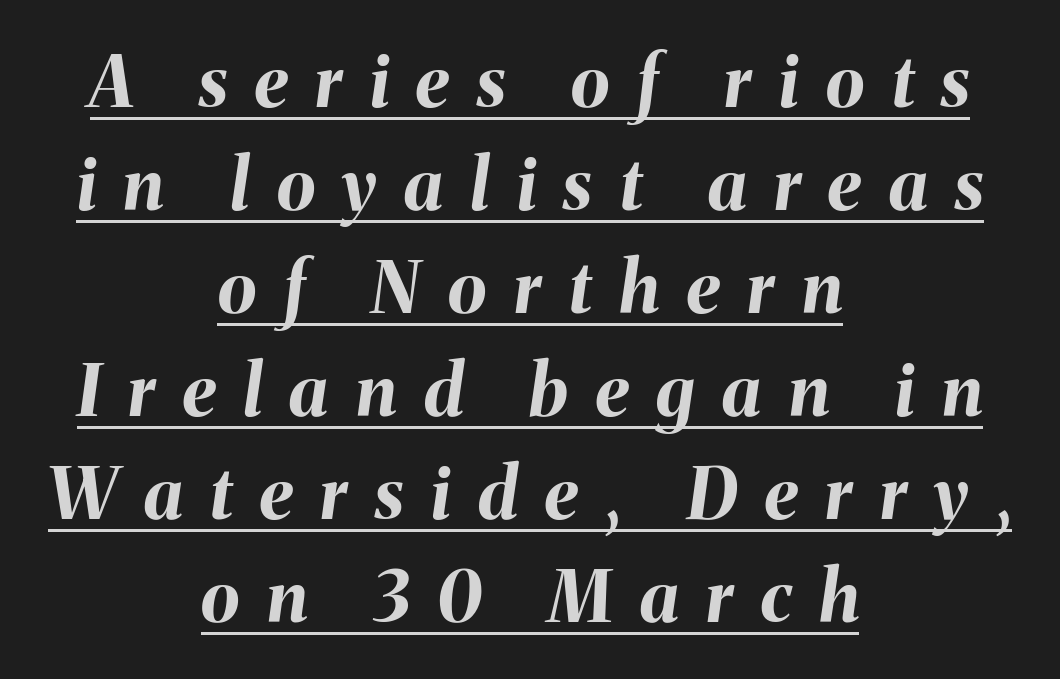
Q: Is the text bold? A: Yes.
Q: Is the text italic (slanted)? A: Yes, it leans right by about 8 degrees.
Q: Is the text underlined? A: Yes.
Q: How is the paragraph aligned? A: Centered.
Q: Is the spacing between letters normal or unusually wide? A: Unusually wide.
Q: Is the spacing between lines tight, normal or loose? A: Normal.
Q: Width (condensed, normal, or wide)? A: Normal.
Q: Stroke contrast? A: Medium.
Q: x-height? A: Medium.
Q: Monospaced? A: No.
